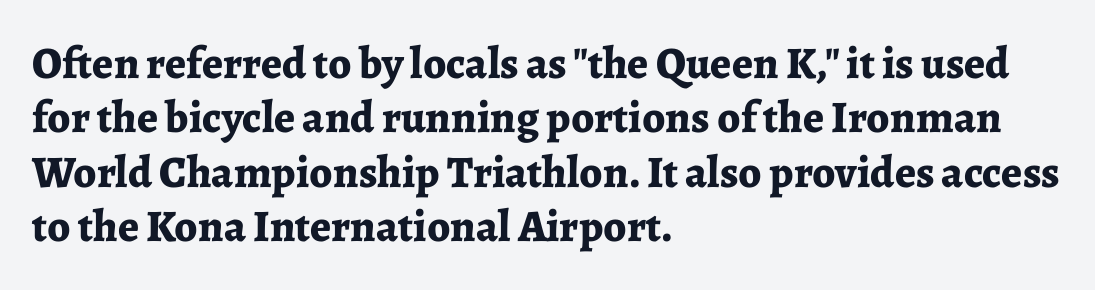
The image shows 45 px bold serif type, upright; set left-aligned, line spacing 1.21x, normal letter spacing, not underlined; low stroke contrast and a medium x-height.
